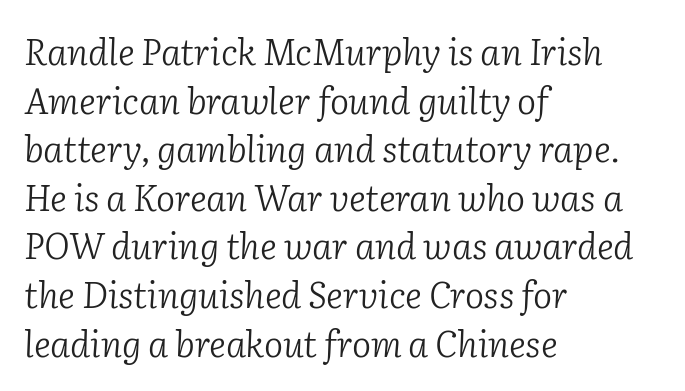
{"serif": "yes", "italic": "yes", "lean": "right", "slant_degrees": 2, "bold": "no", "weight": "light", "width": "normal", "stroke_contrast": "low", "x_height": "medium", "monospaced": "no", "underline": "no", "align": "left", "line_spacing": "normal", "line_spacing_ratio": 1.35, "letter_spacing": "normal", "letter_spacing_em": 0.0, "glyph_px": 36}
